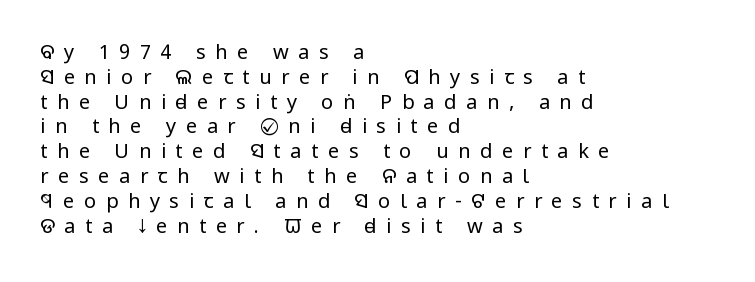
Is the type heavy? It reads as light-to-regular instead. You could only call the tracking loose — the letters float apart. Clear beneath every line of the passage. The lettering holds an erect, upright posture throughout. The ragged edge is on the right, which tells us the setting is flush left.
